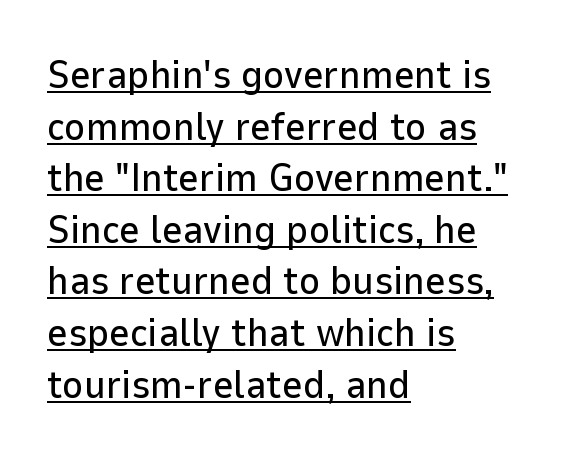
The image shows 40 px sans-serif type, upright; set left-aligned, normal line spacing (1.29x), normal letter spacing, underlined; low stroke contrast and a medium x-height.
